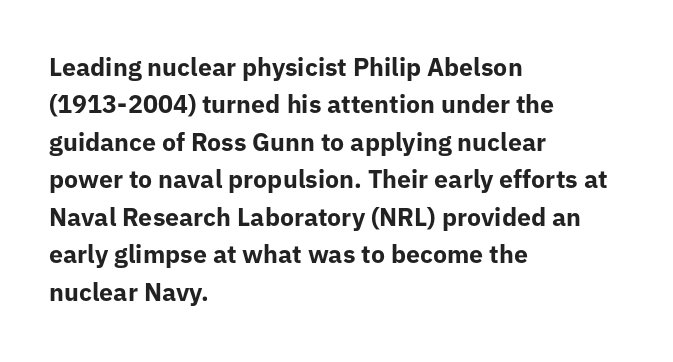
{"italic": "no", "bold": "yes", "underline": "no", "align": "left", "line_spacing": "normal", "line_spacing_ratio": 1.5, "letter_spacing": "normal", "letter_spacing_em": 0.0, "glyph_px": 25}
